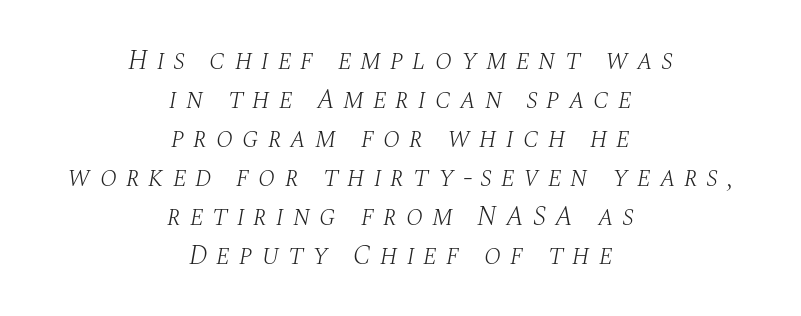
Q: Is the text bold? A: No.
Q: Is the text italic (slanted)? A: Yes, it leans right by about 10 degrees.
Q: Is the typeface a serif or a sans-serif typeface? A: Serif.
Q: Is the text underlined? A: No.
Q: How is the paragraph aligned? A: Centered.
Q: Is the spacing between letters normal or unusually wide? A: Unusually wide.
Q: Is the spacing between lines tight, normal or loose? A: Normal.
Q: Width (condensed, normal, or wide)? A: Normal.
Q: Stroke contrast? A: Medium.
Q: x-height? A: Large.
Q: Monospaced? A: No.
